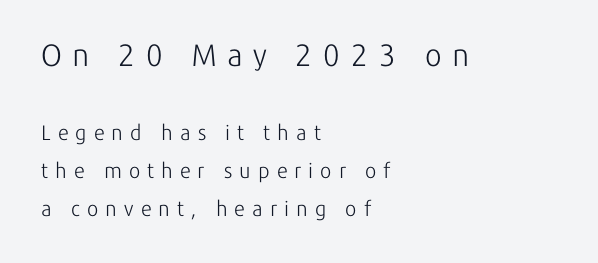
Q: Is the text bold? A: No.
Q: Is the text italic (slanted)? A: No, it is upright.
Q: Is the typeface a serif or a sans-serif typeface? A: Sans-serif.
Q: Is the text underlined? A: No.
Q: How is the paragraph aligned? A: Left-aligned.
Q: Is the spacing between letters normal or unusually wide? A: Unusually wide.
Q: Which block of text is set in a larger size, the first (top) or the second (bottom)? A: The first (top) one.
Q: Width (condensed, normal, or wide)? A: Normal.
Q: Stroke contrast? A: Low.
Q: x-height? A: Medium.
Q: Monospaced? A: No.
